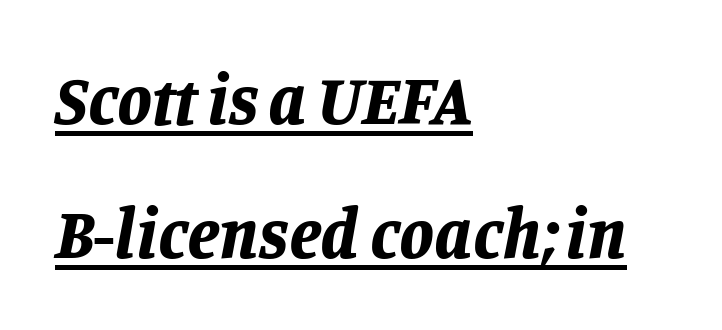
One-word summary of the alignment: left. Is the type slanted? Yes — the strokes lean at a clear angle. I'd describe the lettering as bold — thick and assertive. Emphasis is given by a line drawn under the lettering.
